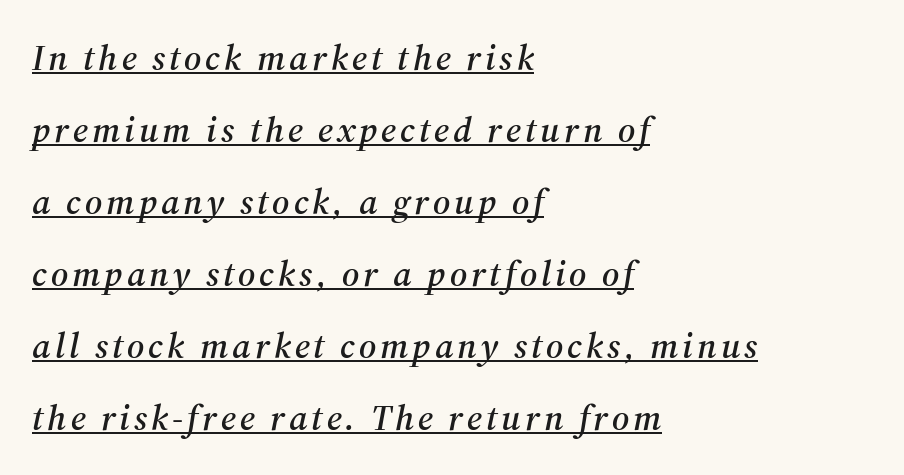
Q: Is the text italic (slanted)? A: Yes, it leans right by about 12 degrees.
Q: Is the typeface a serif or a sans-serif typeface? A: Serif.
Q: Is the text underlined? A: Yes.
Q: How is the paragraph aligned? A: Left-aligned.
Q: Is the spacing between lines tight, normal or loose? A: Loose.
Q: Width (condensed, normal, or wide)? A: Normal.
Q: Stroke contrast? A: Medium.
Q: x-height? A: Medium.
Q: Monospaced? A: No.
